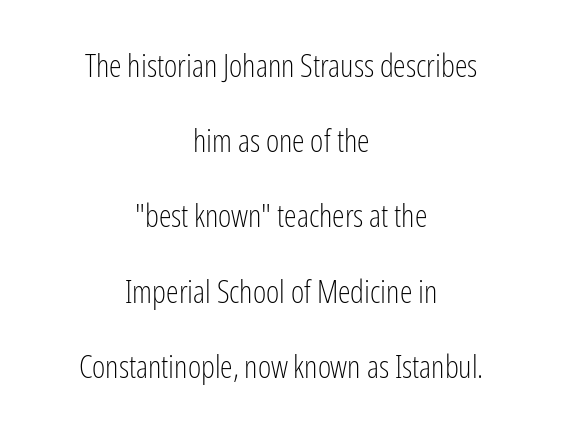
The image shows 32 px light, condensed sans-serif type, upright; set centered, loose line spacing (2.35x), normal letter spacing, not underlined; low stroke contrast and a medium x-height.
